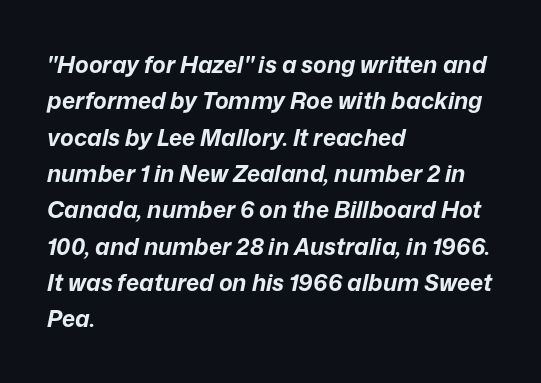
The image shows 23 px bold type, italic (leaning right); set left-aligned, normal line spacing (1.58x), normal letter spacing, not underlined.
